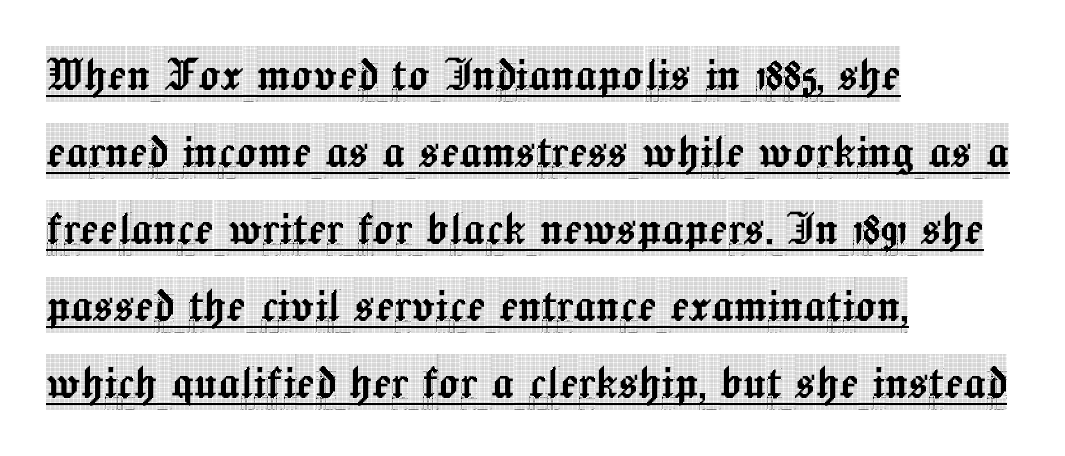
{"serif": "yes", "italic": "no", "width": "condensed", "x_height": "large", "monospaced": "no", "underline": "yes", "align": "left", "line_spacing": "normal", "line_spacing_ratio": 1.4, "letter_spacing": "normal", "letter_spacing_em": 0.0, "glyph_px": 55}
